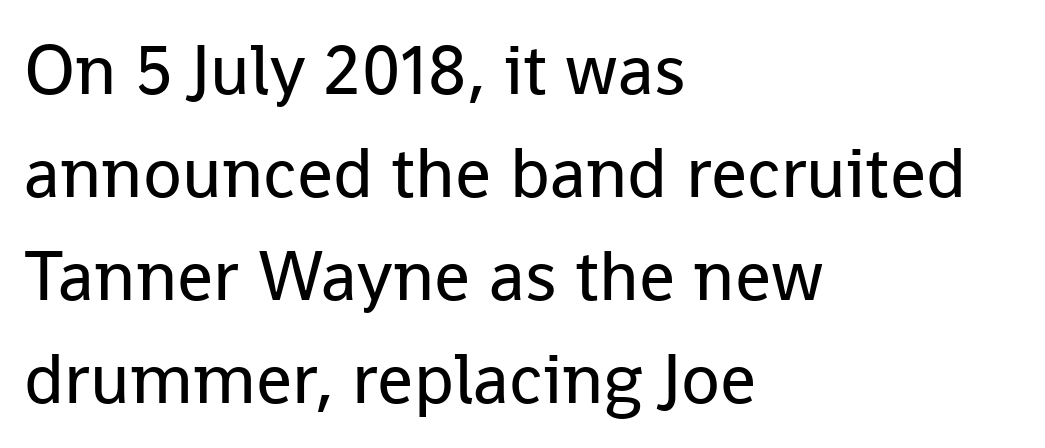
{"serif": "no", "italic": "no", "bold": "no", "weight": "regular", "width": "normal", "stroke_contrast": "low", "x_height": "medium", "monospaced": "no", "underline": "no", "align": "left", "line_spacing": "normal", "line_spacing_ratio": 1.45, "letter_spacing": "normal", "letter_spacing_em": 0.0, "glyph_px": 71}
